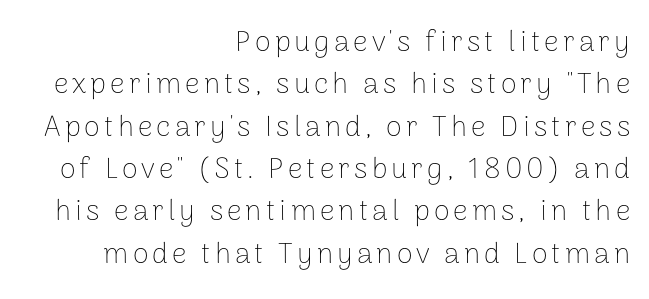
Q: Is the text bold? A: No.
Q: Is the text italic (slanted)? A: No, it is upright.
Q: Is the typeface a serif or a sans-serif typeface? A: Sans-serif.
Q: Is the text underlined? A: No.
Q: How is the paragraph aligned? A: Right-aligned.
Q: Is the spacing between lines tight, normal or loose? A: Normal.
Q: Width (condensed, normal, or wide)? A: Normal.
Q: Stroke contrast? A: Low.
Q: x-height? A: Medium.
Q: Monospaced? A: No.
